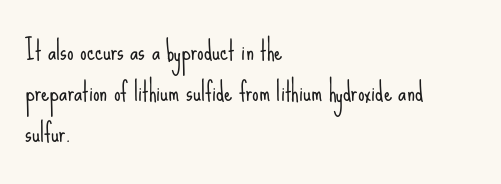
The image shows 26 px text type, upright; set left-aligned, normal line spacing (1.57x), normal letter spacing, not underlined.
